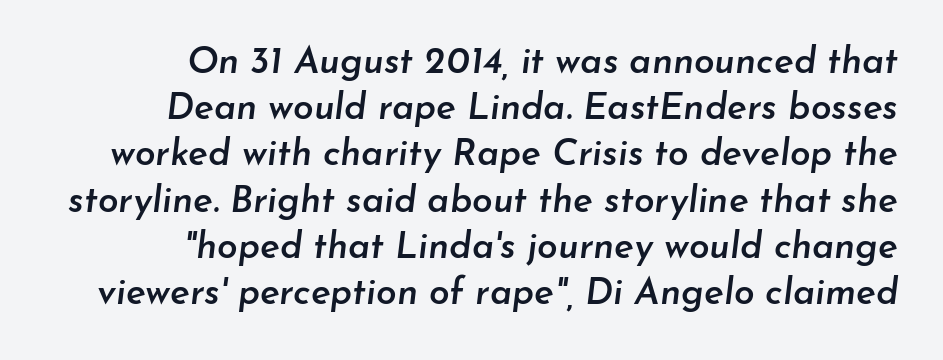
These lines carry some extra weight — a demibold, not a full bold. Each word holds together tightly as a unit, with standard inter-letter gaps. Horizontally, the lines are justified to the trailing edge only. The rendering applies a slant to the glyphs. Has an underline been added? It has not. Honestly, the row spacing looks completely unremarkable.
